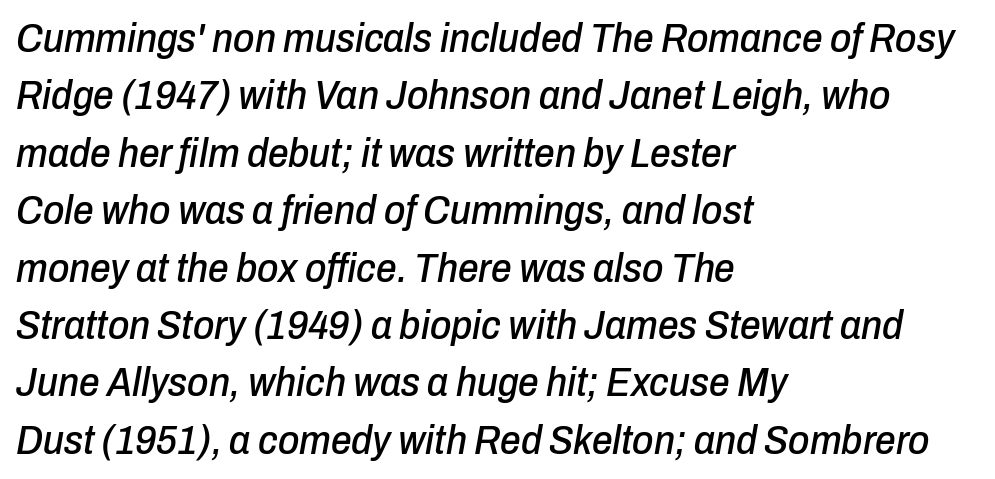
Q: Is the text italic (slanted)? A: Yes, it leans right by about 10 degrees.
Q: Is the text underlined? A: No.
Q: How is the paragraph aligned? A: Left-aligned.
Q: Is the spacing between letters normal or unusually wide? A: Normal.
Q: Is the spacing between lines tight, normal or loose? A: Normal.
Q: Width (condensed, normal, or wide)? A: Condensed.
Q: Stroke contrast? A: Low.
Q: x-height? A: Medium.
Q: Monospaced? A: No.
